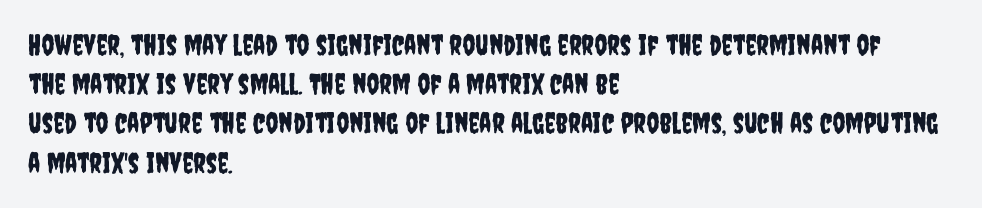
{"serif": "no", "italic": "no", "width": "condensed", "stroke_contrast": "low", "x_height": "large", "monospaced": "no", "underline": "no", "align": "left", "line_spacing": "normal", "line_spacing_ratio": 1.4, "letter_spacing": "normal", "letter_spacing_em": 0.0, "glyph_px": 28}
